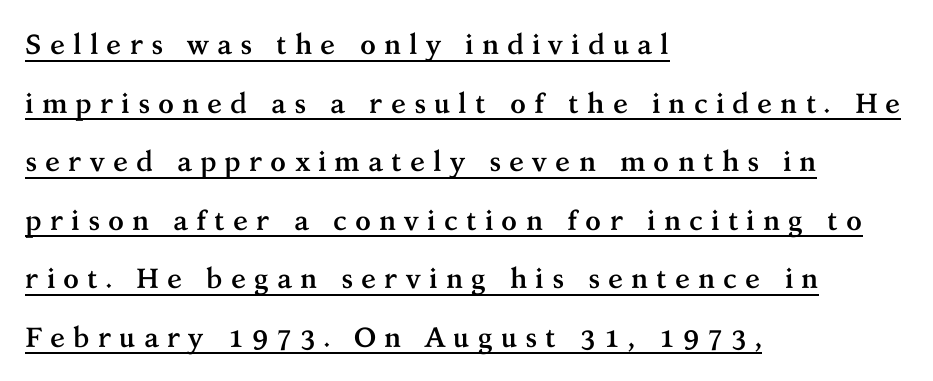
Horizontally, the lines are justified to the leading edge only. The text was rendered using a seriffed face with decorative stroke endings. Compared with an ordinary text face, these strokes are far heavier — a full bold. Tracking value appears strongly positive — letters spread wide. Unlike italic type, these characters show no tilt at all. Horizontal bands of white between lines are thick stripes.
